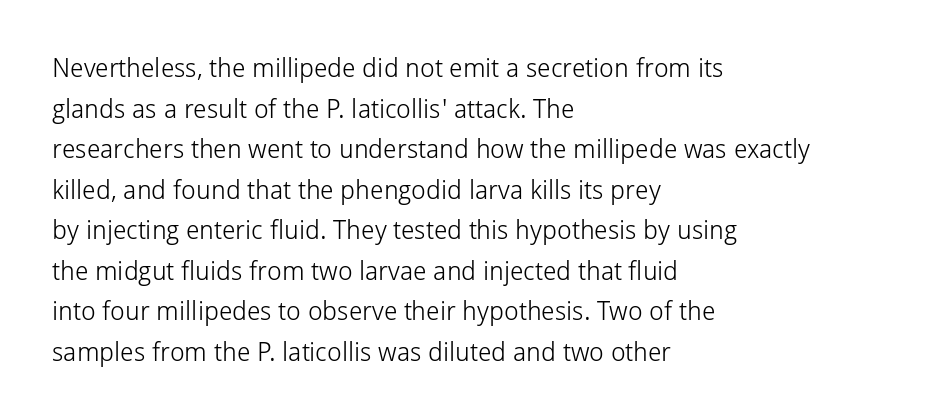
The image shows 26 px text type, upright; set left-aligned, normal line spacing (1.56x), normal letter spacing, not underlined.
